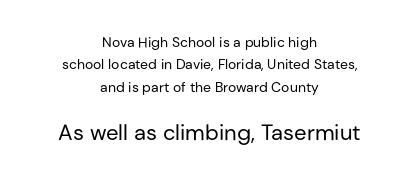
{"italic": "no", "bold": "no", "underline": "no", "align": "center", "line_spacing": "normal", "line_spacing_ratio": 1.6, "letter_spacing": "normal", "letter_spacing_em": 0.0, "larger_block": "second", "size_ratio": 1.57, "glyph_px": 22}
